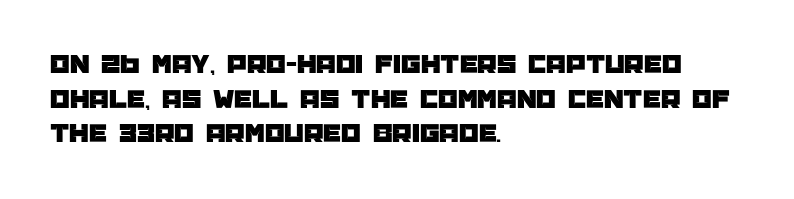
Q: Is the text italic (slanted)? A: No, it is upright.
Q: Is the typeface a serif or a sans-serif typeface? A: Sans-serif.
Q: Is the text underlined? A: No.
Q: How is the paragraph aligned? A: Left-aligned.
Q: Is the spacing between letters normal or unusually wide? A: Normal.
Q: Width (condensed, normal, or wide)? A: Normal.
Q: Stroke contrast? A: Low.
Q: x-height? A: Large.
Q: Monospaced? A: No.
